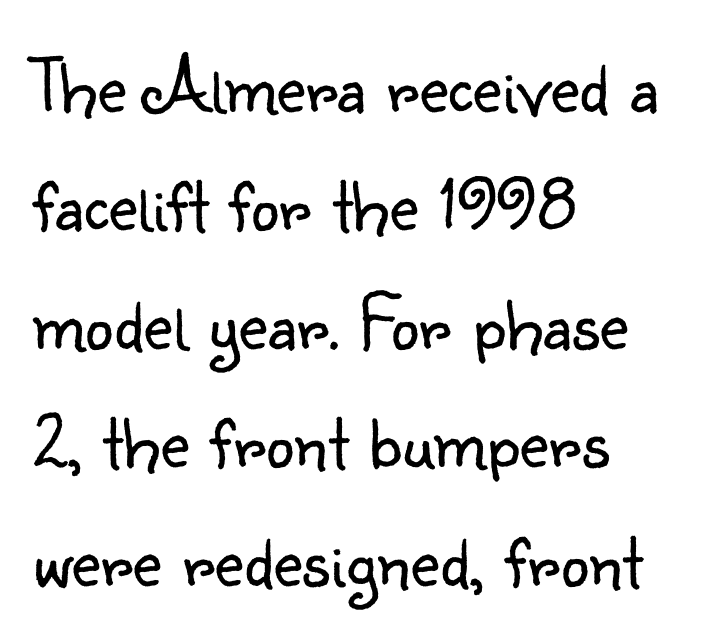
Q: Is the text bold? A: No.
Q: Is the text italic (slanted)? A: No, it is upright.
Q: Is the typeface a serif or a sans-serif typeface? A: Sans-serif.
Q: Is the text underlined? A: No.
Q: How is the paragraph aligned? A: Left-aligned.
Q: Is the spacing between letters normal or unusually wide? A: Normal.
Q: Is the spacing between lines tight, normal or loose? A: Normal.
Q: Width (condensed, normal, or wide)? A: Normal.
Q: Stroke contrast? A: Low.
Q: x-height? A: Small.
Q: Monospaced? A: No.
